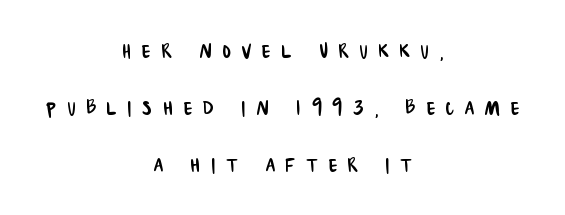
The image shows 25 px text type; set centered, loose line spacing (2.28x), unusually wide letter spacing (+0.43 em), not underlined.
